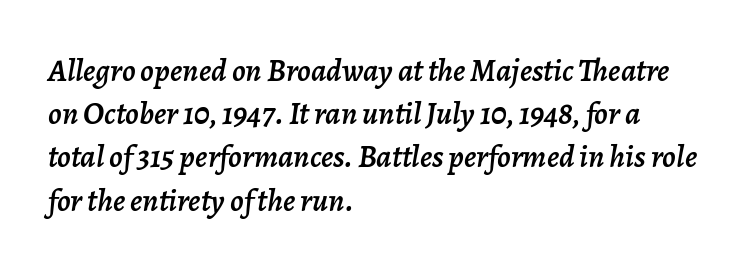
Q: Is the text italic (slanted)? A: Yes, it leans right by about 7 degrees.
Q: Is the text underlined? A: No.
Q: How is the paragraph aligned? A: Left-aligned.
Q: Is the spacing between letters normal or unusually wide? A: Normal.
Q: Is the spacing between lines tight, normal or loose? A: Normal.
Q: Width (condensed, normal, or wide)? A: Normal.
Q: Stroke contrast? A: Low.
Q: x-height? A: Medium.
Q: Monospaced? A: No.
